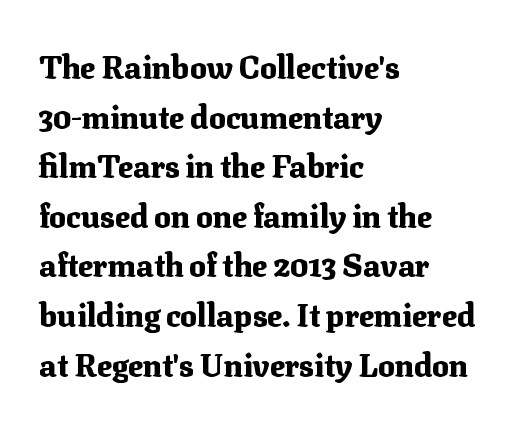
Character widths vary here, with narrow letters taking less room than wide ones. The letters stand upright; this is a roman face. The sample has been set heavy, in full bold. Old-style or modern, the face here clearly has serifs. Characters follow at the spacing the type designer built in. Layout note: lines flush left.
